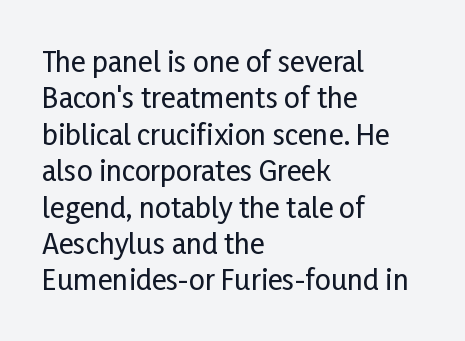
No feet cap the strokes, marking this as sans-serif type. Rule under the text: the space is simply empty. Glyph-to-glyph distance matches everyday printed text. Note the varied advance widths — an 'i' is clearly narrower than an 'm'.
